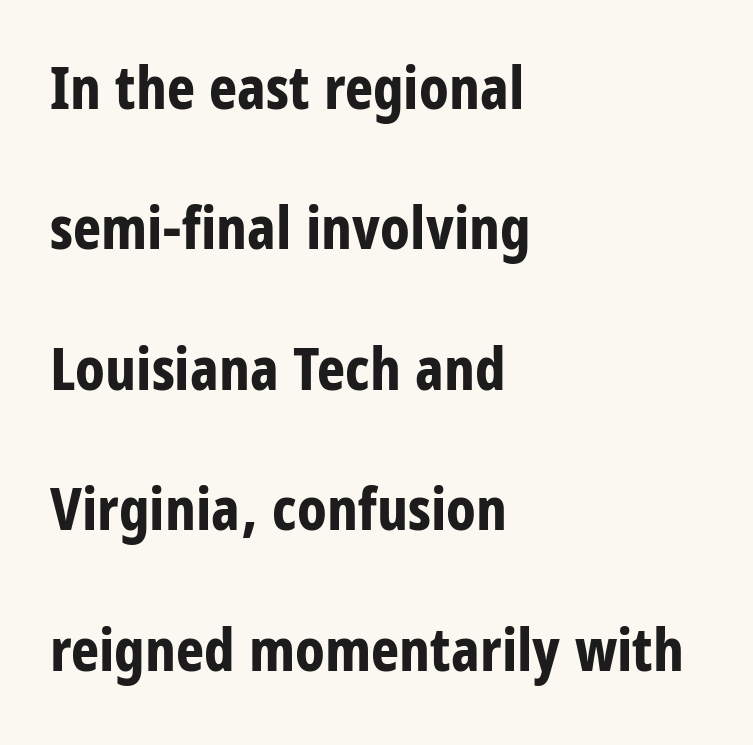
Q: Is the text bold? A: Yes.
Q: Is the text italic (slanted)? A: No, it is upright.
Q: Is the typeface a serif or a sans-serif typeface? A: Sans-serif.
Q: Is the text underlined? A: No.
Q: How is the paragraph aligned? A: Left-aligned.
Q: Is the spacing between letters normal or unusually wide? A: Normal.
Q: Is the spacing between lines tight, normal or loose? A: Loose.
Q: Width (condensed, normal, or wide)? A: Condensed.
Q: Stroke contrast? A: Low.
Q: x-height? A: Large.
Q: Monospaced? A: No.
